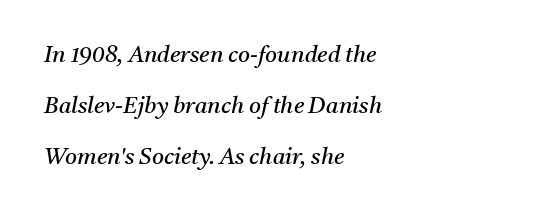
Summary of vertical rhythm: relaxed, with wide interline spacing. Stroke mass is kept to a normal reading level or below. Style check: oblique. There is no visible air inserted between adjacent glyphs.
